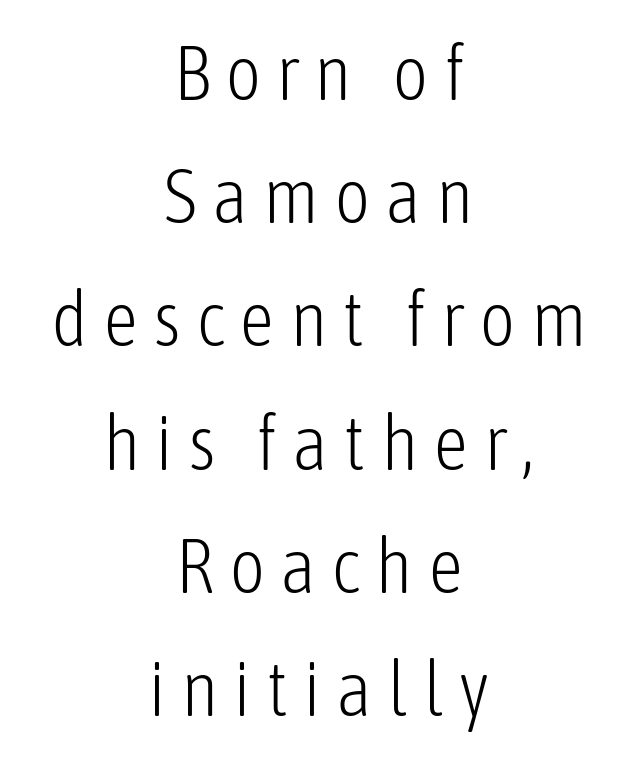
Unlike italic type, these characters show no tilt at all. The text was rendered using a sans face with plain stroke endings. This rendering uses center alignment, leaving both contours irregular but symmetric. The cut favours lightness, reaching ordinary text weight at its darkest. This block has exactly the height ordinary leading produces. This sample has the flowing, uneven cadence of proportional lettering.
